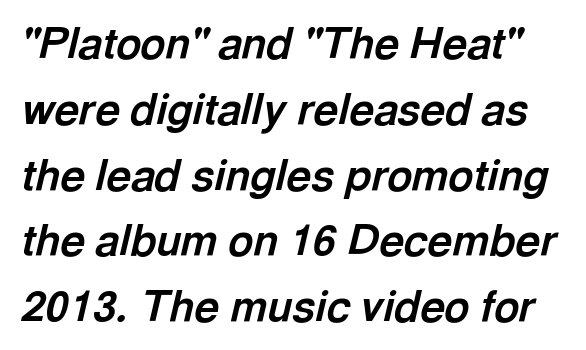
Q: Is the text bold? A: Yes.
Q: Is the text italic (slanted)? A: Yes, it leans right by about 13 degrees.
Q: Is the text underlined? A: No.
Q: Is the spacing between letters normal or unusually wide? A: Normal.
Q: Is the spacing between lines tight, normal or loose? A: Normal.
Q: Width (condensed, normal, or wide)? A: Normal.
Q: x-height? A: Medium.
Q: Monospaced? A: No.
